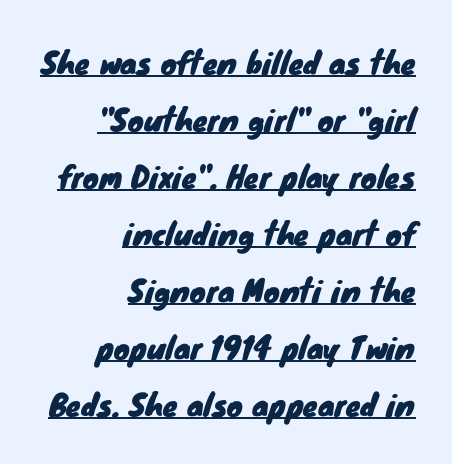
The image shows 30 px sans-serif type; set right-aligned, loose line spacing (1.9x), normal letter spacing, underlined; low stroke contrast and a small x-height.
